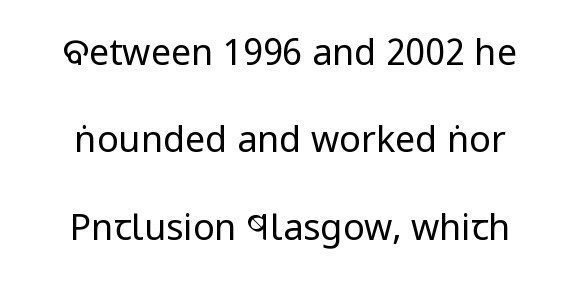
Underline: absent. Each new line begins a long way beneath the previous one. To sum up the face: it is a sans, with no serifs. The type sits square on the baseline with zero lean.
